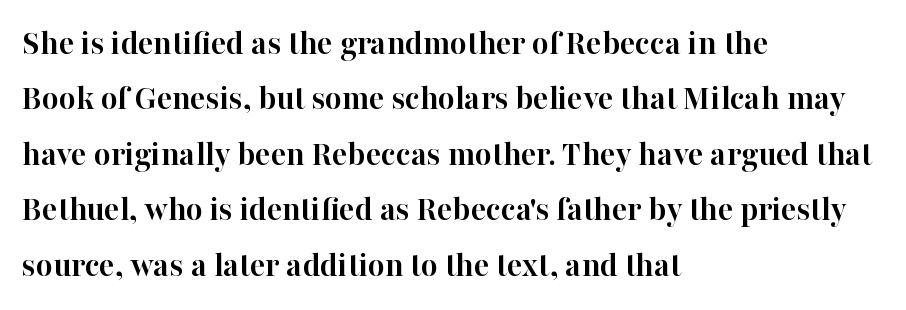
Serif or sans? Serif — the stroke terminals have little feet. Italic? Not at all — the glyphs are vertical. Words appear dense and cohesive because spacing is normal. The passage shown stacks its lines at a standard gap. The typesetting leans heavy: a genuine bold. Line beginnings align vertically; line endings do not.
